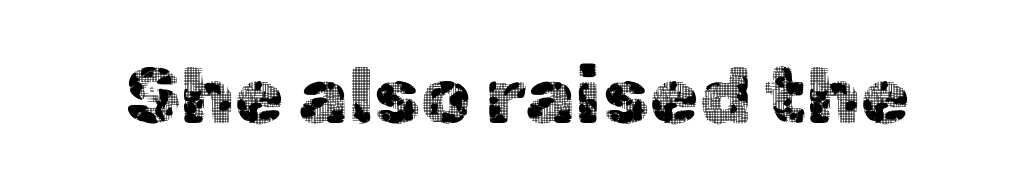
The image shows 79 px sans-serif type, upright; set normal letter spacing, not underlined; a medium x-height.
